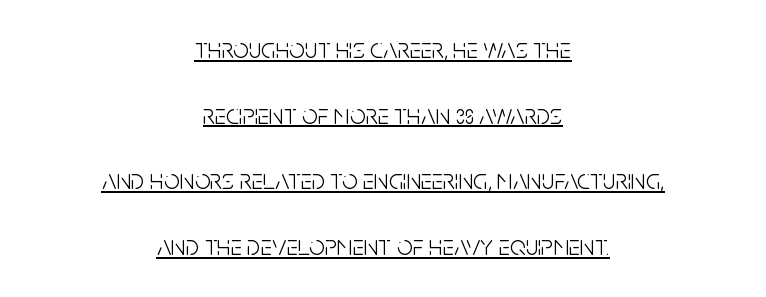
Q: Is the text bold? A: No.
Q: Is the text italic (slanted)? A: No, it is upright.
Q: Is the typeface a serif or a sans-serif typeface? A: Sans-serif.
Q: Is the text underlined? A: Yes.
Q: How is the paragraph aligned? A: Centered.
Q: Is the spacing between letters normal or unusually wide? A: Normal.
Q: Is the spacing between lines tight, normal or loose? A: Loose.
Q: Width (condensed, normal, or wide)? A: Condensed.
Q: Stroke contrast? A: Low.
Q: x-height? A: Large.
Q: Monospaced? A: No.
